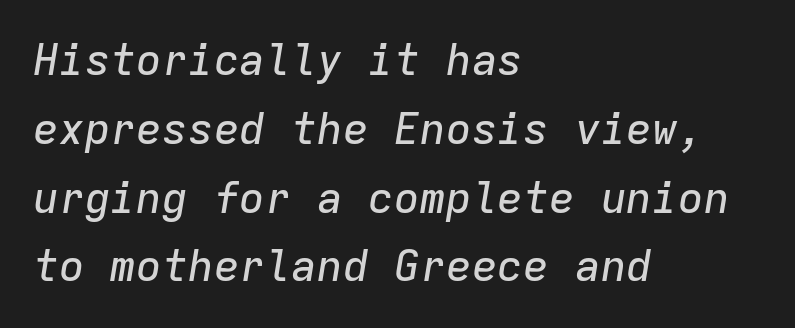
Q: Is the text italic (slanted)? A: Yes, it leans right by about 9 degrees.
Q: Is the text underlined? A: No.
Q: How is the paragraph aligned? A: Left-aligned.
Q: Is the spacing between letters normal or unusually wide? A: Normal.
Q: Is the spacing between lines tight, normal or loose? A: Normal.
Q: Width (condensed, normal, or wide)? A: Normal.
Q: Stroke contrast? A: Low.
Q: x-height? A: Medium.
Q: Monospaced? A: Yes.
